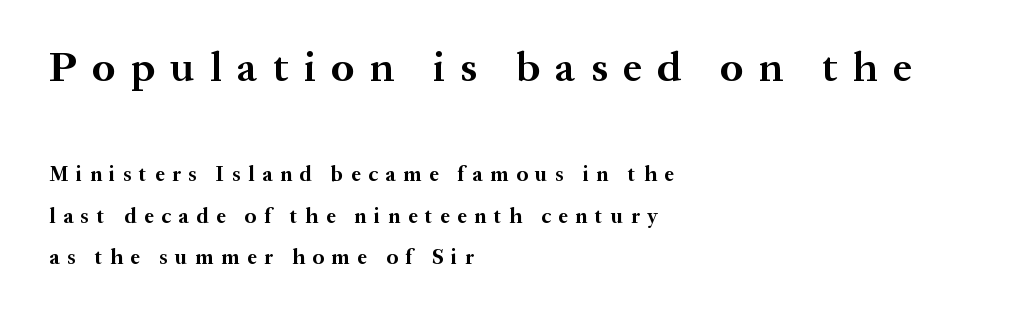
The image shows 42 px bold serif type, upright; set left-aligned, loose line spacing (1.97x), unusually wide letter spacing (+0.37 em), not underlined; the first (top) block is 2.0x larger; medium stroke contrast and a medium x-height.
